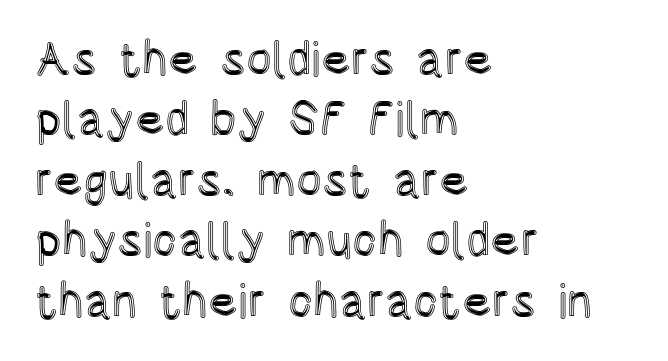
{"italic": "no", "width": "condensed", "x_height": "large", "monospaced": "no", "underline": "no", "align": "left", "line_spacing": "normal", "line_spacing_ratio": 1.26, "letter_spacing": "normal", "letter_spacing_em": 0.0, "glyph_px": 48}
